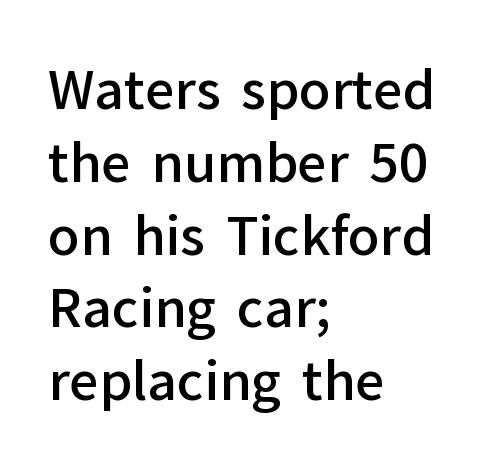
Q: Is the text bold? A: Semi-bold.
Q: Is the text italic (slanted)? A: No, it is upright.
Q: Is the typeface a serif or a sans-serif typeface? A: Sans-serif.
Q: Is the text underlined? A: No.
Q: How is the paragraph aligned? A: Left-aligned.
Q: Is the spacing between letters normal or unusually wide? A: Normal.
Q: Is the spacing between lines tight, normal or loose? A: Normal.
Q: Width (condensed, normal, or wide)? A: Normal.
Q: Stroke contrast? A: Low.
Q: x-height? A: Medium.
Q: Monospaced? A: No.
